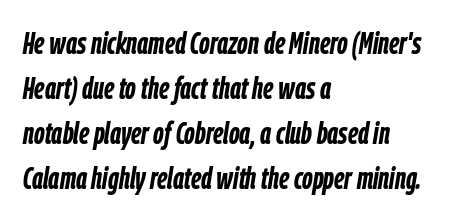
{"italic": "yes", "lean": "right", "slant_degrees": 9, "bold": "yes", "weight": "semibold", "width": "condensed", "stroke_contrast": "low", "x_height": "medium", "monospaced": "no", "underline": "no", "align": "left", "line_spacing": "normal", "line_spacing_ratio": 1.45, "letter_spacing": "normal", "letter_spacing_em": 0.0, "glyph_px": 31}
